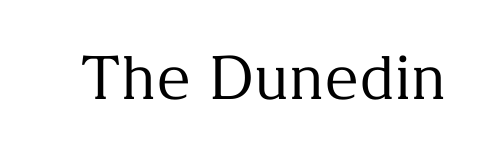
Just letters on the line, the space beneath them empty. You can tell from the footed stems that serif type was used. Each letter keeps its own natural width here, so spacing adapts to shape. In terms of letterspacing, this is plain default setting. The type sits square on the baseline with zero lean.
